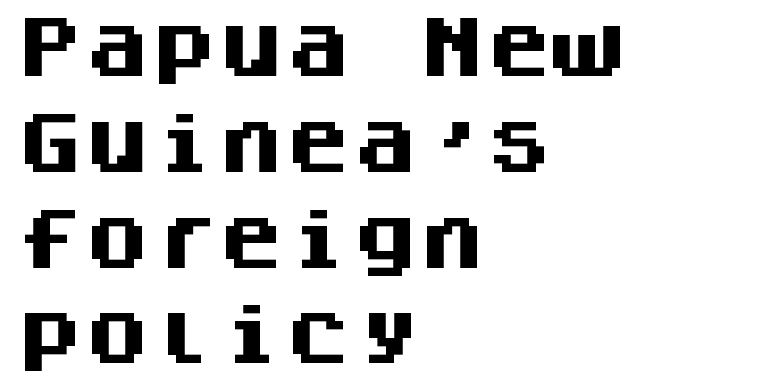
{"serif": "no", "italic": "no", "bold": "yes", "weight": "heavy", "width": "normal", "stroke_contrast": "medium", "x_height": "large", "monospaced": "yes", "underline": "no", "align": "left", "line_spacing": "normal", "line_spacing_ratio": 1.43, "letter_spacing": "normal", "letter_spacing_em": 0.0, "glyph_px": 67}
